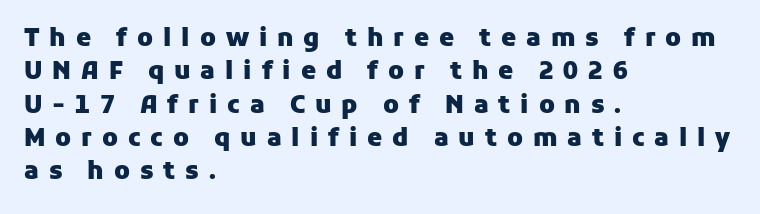
{"italic": "no", "bold": "yes", "underline": "no", "align": "left", "line_spacing": "normal", "line_spacing_ratio": 1.39, "letter_spacing": "wide", "letter_spacing_em": 0.41, "glyph_px": 24}
